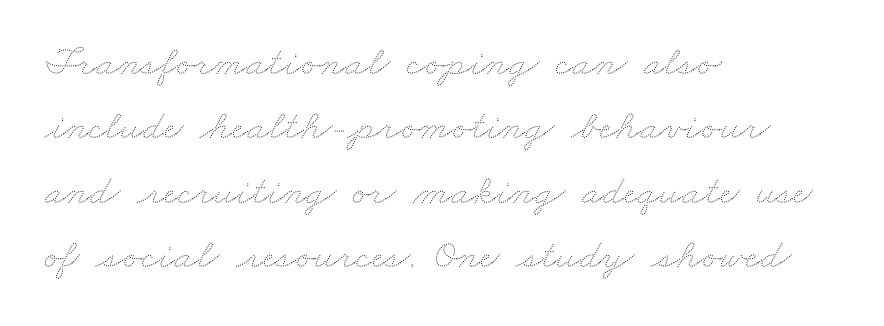
The lines in this sample share a left origin and differ only in where they stop. Lines of text with bare space underneath. These lines are rendered in a variable-pitch font. No chunkiness to these letters — they're not bold. Tracking here is standard; glyphs follow each other at the usual distance.
